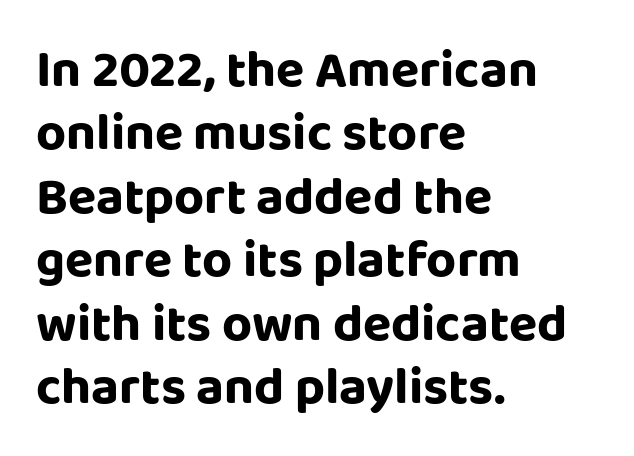
A typesetter would label this face a sans. This rendering uses left alignment, leaving the right contour irregular. The passage shown is not underscored anywhere. These lines are rendered in a variable-pitch font.
